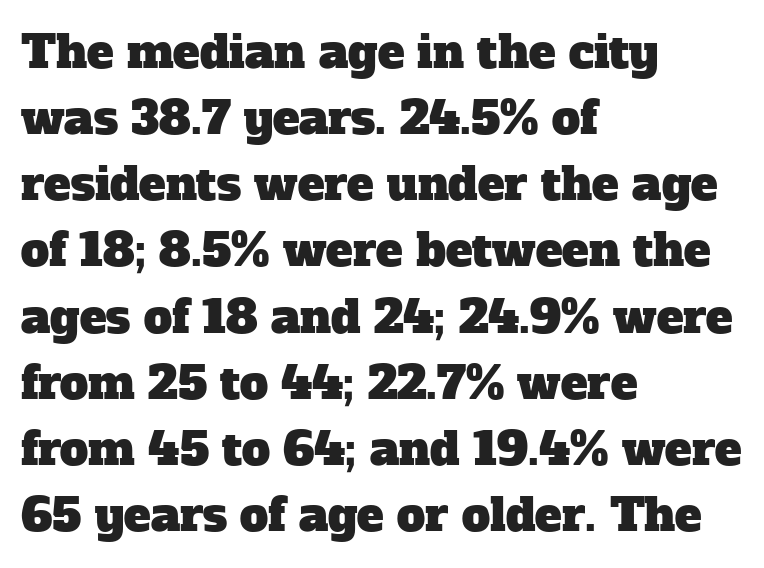
{"serif": "yes", "width": "normal", "stroke_contrast": "low", "x_height": "medium", "monospaced": "no", "underline": "no", "align": "left", "line_spacing": "normal", "line_spacing_ratio": 1.47, "letter_spacing": "normal", "letter_spacing_em": 0.0, "glyph_px": 45}
